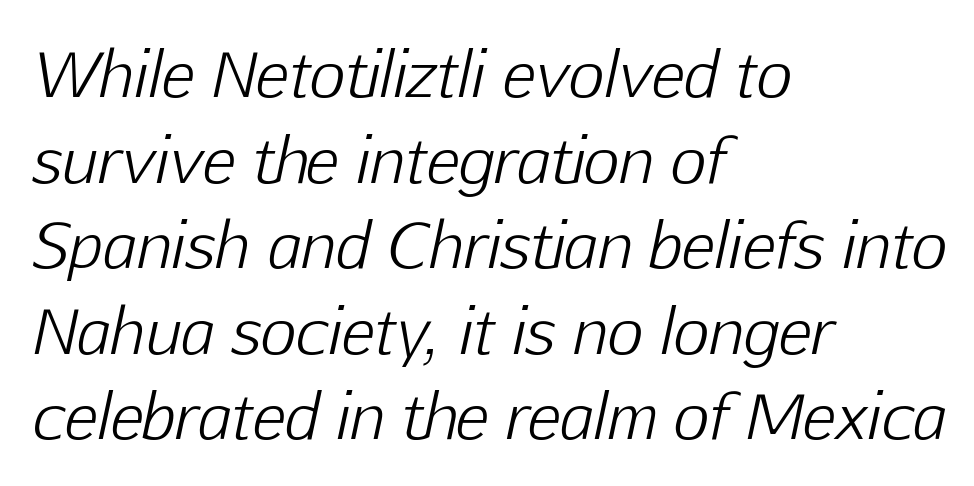
The image shows 62 px light type, italic (leaning right); set left-aligned, normal line spacing (1.38x), normal letter spacing, not underlined; low stroke contrast and a medium x-height.
